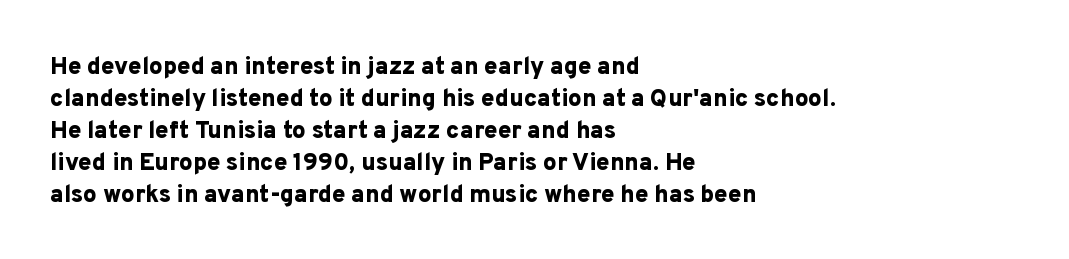
The image shows 24 px bold type, upright; set left-aligned, normal line spacing (1.33x), normal letter spacing, not underlined.
